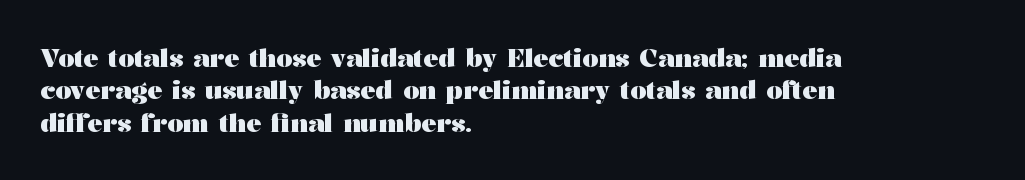
Q: Is the text bold? A: Yes.
Q: Is the text italic (slanted)? A: No, it is upright.
Q: Is the text underlined? A: No.
Q: How is the paragraph aligned? A: Left-aligned.
Q: Is the spacing between letters normal or unusually wide? A: Normal.
Q: Is the spacing between lines tight, normal or loose? A: Normal.
